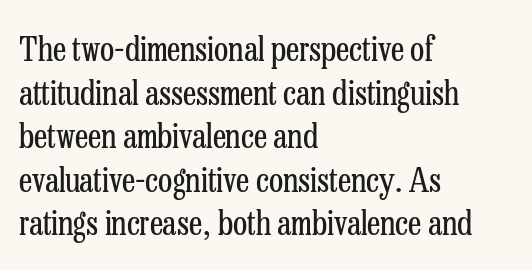
The image shows 33 px regular-weight, condensed serif type, upright; set left-aligned, normal line spacing (1.32x), normal letter spacing, not underlined; low stroke contrast and a medium x-height.
